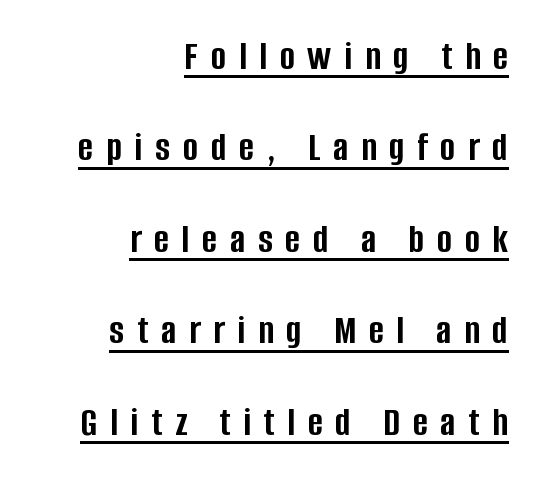
Q: Is the text bold? A: Yes.
Q: Is the text italic (slanted)? A: No, it is upright.
Q: Is the typeface a serif or a sans-serif typeface? A: Sans-serif.
Q: Is the text underlined? A: Yes.
Q: How is the paragraph aligned? A: Right-aligned.
Q: Is the spacing between letters normal or unusually wide? A: Unusually wide.
Q: Is the spacing between lines tight, normal or loose? A: Loose.
Q: Width (condensed, normal, or wide)? A: Condensed.
Q: Stroke contrast? A: Low.
Q: x-height? A: Large.
Q: Monospaced? A: No.
